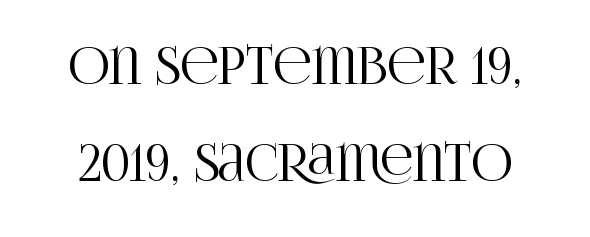
Q: Is the text italic (slanted)? A: No, it is upright.
Q: Is the typeface a serif or a sans-serif typeface? A: Serif.
Q: Is the text underlined? A: No.
Q: Is the spacing between letters normal or unusually wide? A: Normal.
Q: Is the spacing between lines tight, normal or loose? A: Loose.
Q: Width (condensed, normal, or wide)? A: Condensed.
Q: Stroke contrast? A: High.
Q: x-height? A: Large.
Q: Monospaced? A: No.
